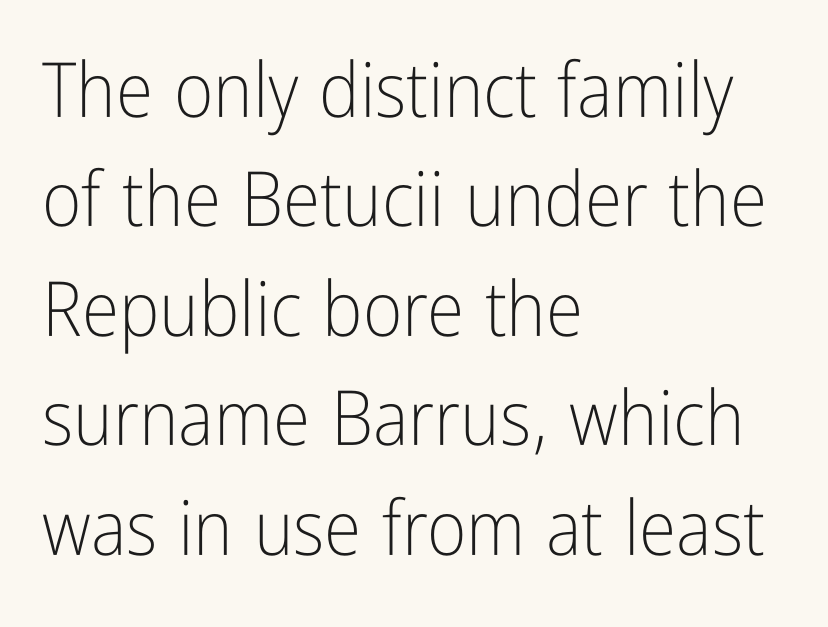
This rendering uses left alignment, leaving the right contour irregular. Each word holds together tightly as a unit, with standard inter-letter gaps. Compared with a typical body face, this is equally light or lighter still. Summary of vertical rhythm: regular, with standard interline spacing.
